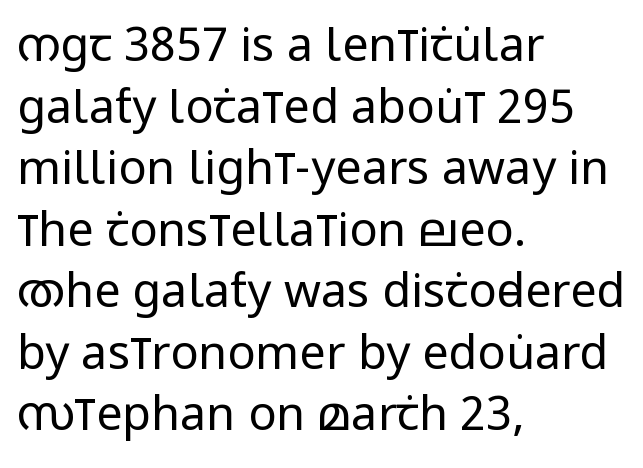
Q: Is the text bold? A: No.
Q: Is the text italic (slanted)? A: No, it is upright.
Q: Is the typeface a serif or a sans-serif typeface? A: Sans-serif.
Q: Is the text underlined? A: No.
Q: How is the paragraph aligned? A: Left-aligned.
Q: Is the spacing between letters normal or unusually wide? A: Normal.
Q: Is the spacing between lines tight, normal or loose? A: Normal.
Q: Width (condensed, normal, or wide)? A: Condensed.
Q: Stroke contrast? A: Low.
Q: x-height? A: Large.
Q: Monospaced? A: No.
